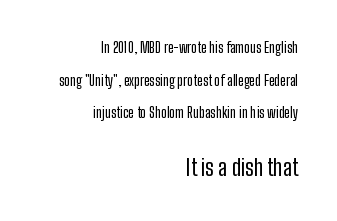
{"italic": "no", "underline": "no", "align": "right", "line_spacing": "loose", "line_spacing_ratio": 2.33, "letter_spacing": "normal", "letter_spacing_em": 0.0, "larger_block": "second", "size_ratio": 1.57, "glyph_px": 22}
